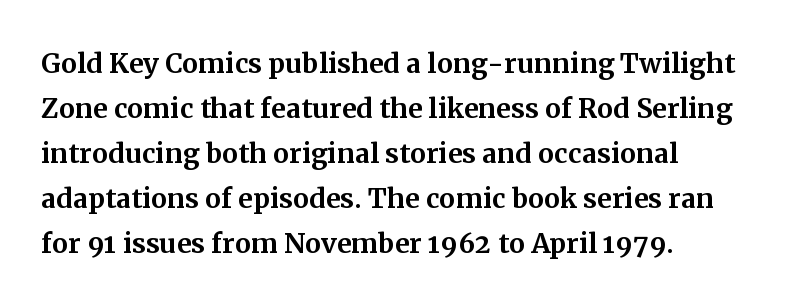
Q: Is the text italic (slanted)? A: No, it is upright.
Q: Is the typeface a serif or a sans-serif typeface? A: Serif.
Q: Is the text underlined? A: No.
Q: How is the paragraph aligned? A: Left-aligned.
Q: Is the spacing between letters normal or unusually wide? A: Normal.
Q: Is the spacing between lines tight, normal or loose? A: Normal.
Q: Width (condensed, normal, or wide)? A: Normal.
Q: Stroke contrast? A: Medium.
Q: x-height? A: Medium.
Q: Monospaced? A: No.
